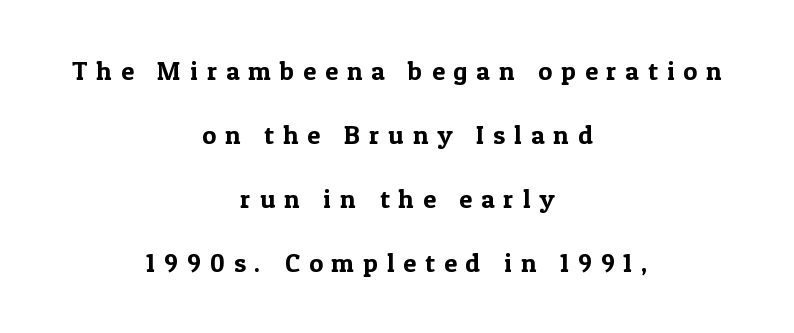
{"italic": "no", "underline": "no", "align": "center", "line_spacing": "loose", "line_spacing_ratio": 2.46, "letter_spacing": "wide", "letter_spacing_em": 0.35, "glyph_px": 26}
